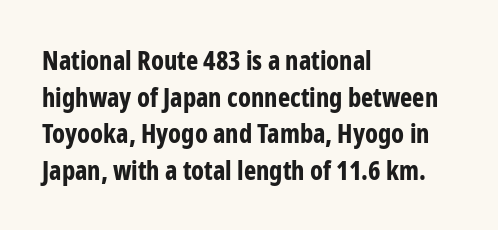
The image shows 26 px bold type, upright; set left-aligned, normal line spacing (1.41x), normal letter spacing, not underlined.
